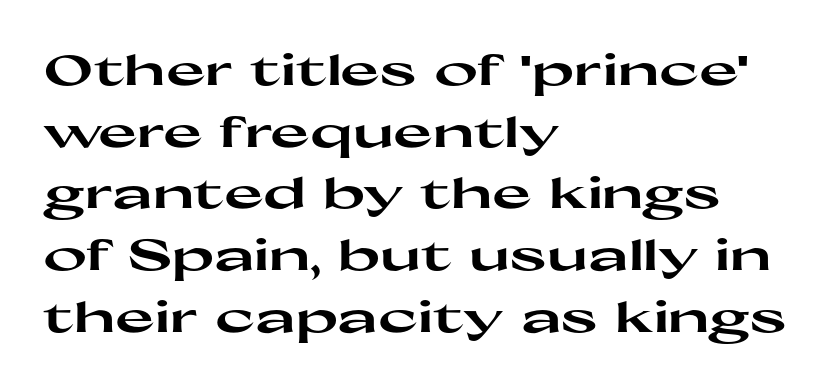
Q: Is the text bold? A: Yes.
Q: Is the text italic (slanted)? A: No, it is upright.
Q: Is the typeface a serif or a sans-serif typeface? A: Sans-serif.
Q: Is the text underlined? A: No.
Q: How is the paragraph aligned? A: Left-aligned.
Q: Is the spacing between letters normal or unusually wide? A: Normal.
Q: Is the spacing between lines tight, normal or loose? A: Normal.
Q: Width (condensed, normal, or wide)? A: Wide.
Q: Stroke contrast? A: High.
Q: x-height? A: Medium.
Q: Monospaced? A: No.
